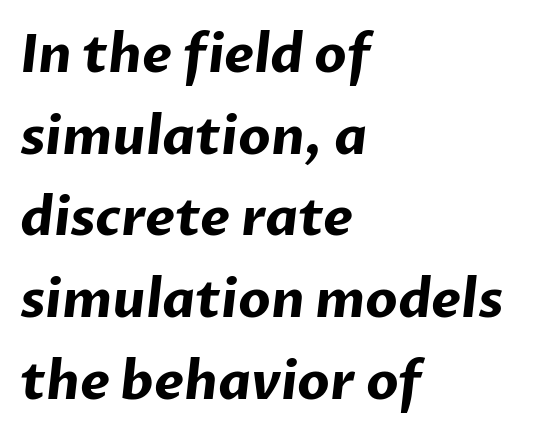
{"serif": "no", "bold": "yes", "weight": "bold", "width": "normal", "stroke_contrast": "low", "x_height": "medium", "monospaced": "no", "underline": "no", "align": "left", "line_spacing": "normal", "line_spacing_ratio": 1.57, "letter_spacing": "normal", "letter_spacing_em": 0.0, "glyph_px": 52}
